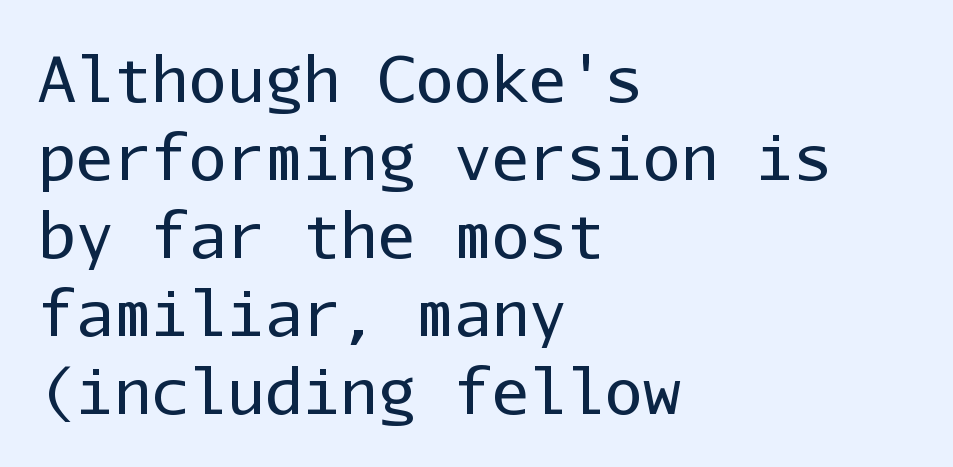
{"serif": "no", "italic": "no", "bold": "no", "weight": "regular", "width": "normal", "stroke_contrast": "low", "x_height": "medium", "monospaced": "yes", "underline": "no", "align": "left", "line_spacing_ratio": 1.24, "letter_spacing": "normal", "letter_spacing_em": 0.0, "glyph_px": 63}
